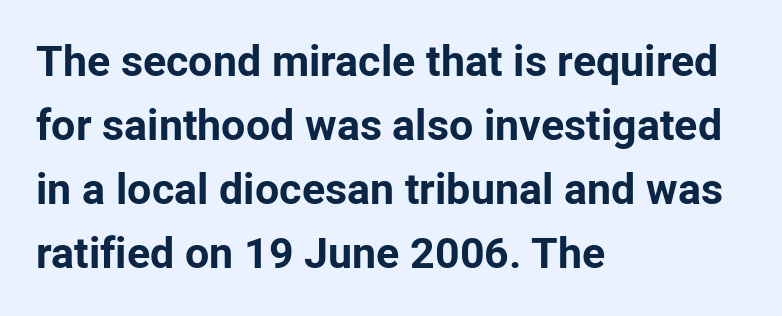
Q: Is the text bold? A: Yes.
Q: Is the text italic (slanted)? A: No, it is upright.
Q: Is the typeface a serif or a sans-serif typeface? A: Sans-serif.
Q: Is the text underlined? A: No.
Q: How is the paragraph aligned? A: Left-aligned.
Q: Is the spacing between letters normal or unusually wide? A: Normal.
Q: Is the spacing between lines tight, normal or loose? A: Normal.
Q: Width (condensed, normal, or wide)? A: Normal.
Q: Stroke contrast? A: Low.
Q: x-height? A: Medium.
Q: Monospaced? A: No.
